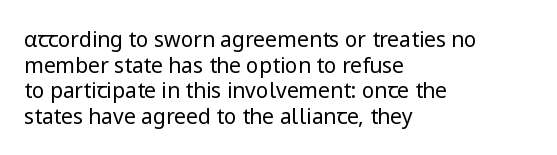
The image shows 21 px text type, upright; set left-aligned, line spacing 1.22x, normal letter spacing, not underlined.
